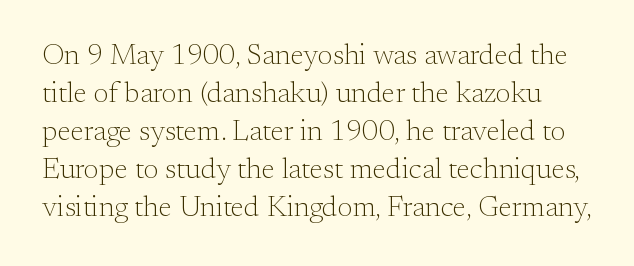
Q: Is the text bold? A: No.
Q: Is the text italic (slanted)? A: No, it is upright.
Q: Is the typeface a serif or a sans-serif typeface? A: Serif.
Q: Is the text underlined? A: No.
Q: Is the spacing between letters normal or unusually wide? A: Normal.
Q: Is the spacing between lines tight, normal or loose? A: Normal.
Q: Width (condensed, normal, or wide)? A: Normal.
Q: Stroke contrast? A: Medium.
Q: x-height? A: Small.
Q: Monospaced? A: No.
